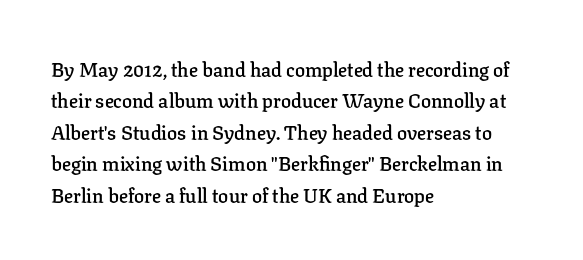
{"italic": "no", "bold": "semi", "underline": "no", "align": "left", "line_spacing": "normal", "line_spacing_ratio": 1.57, "letter_spacing": "normal", "letter_spacing_em": 0.0, "glyph_px": 20}
